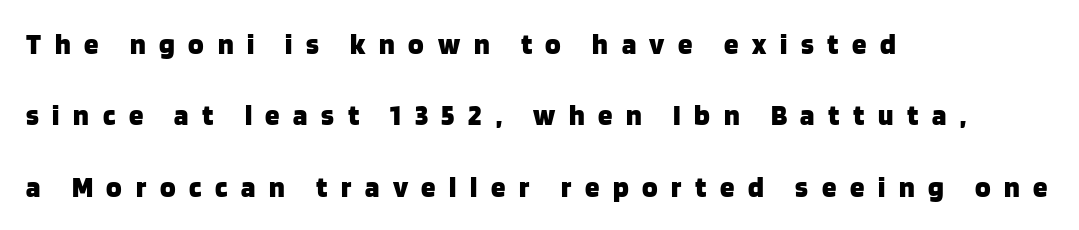
The rendering uses natural spacing where letterforms have individual widths. Stroke thickness is high; the sample reads as a true bold. Students, note that the glyphs here are deliberately spaced far apart. Honestly, there is no underline to notice here at all. Quick note: not italic, upright.
